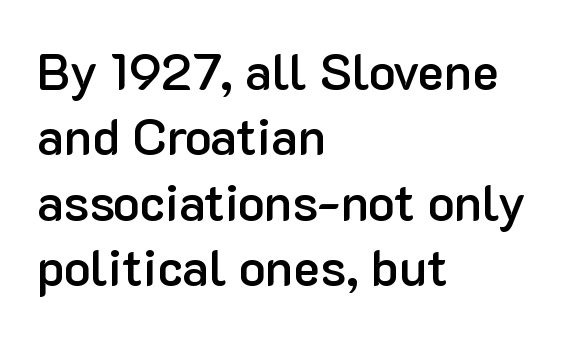
Q: Is the text bold? A: Semi-bold.
Q: Is the text italic (slanted)? A: No, it is upright.
Q: Is the typeface a serif or a sans-serif typeface? A: Sans-serif.
Q: Is the text underlined? A: No.
Q: How is the paragraph aligned? A: Left-aligned.
Q: Is the spacing between letters normal or unusually wide? A: Normal.
Q: Is the spacing between lines tight, normal or loose? A: Normal.
Q: Width (condensed, normal, or wide)? A: Normal.
Q: Stroke contrast? A: Low.
Q: x-height? A: Medium.
Q: Monospaced? A: No.
